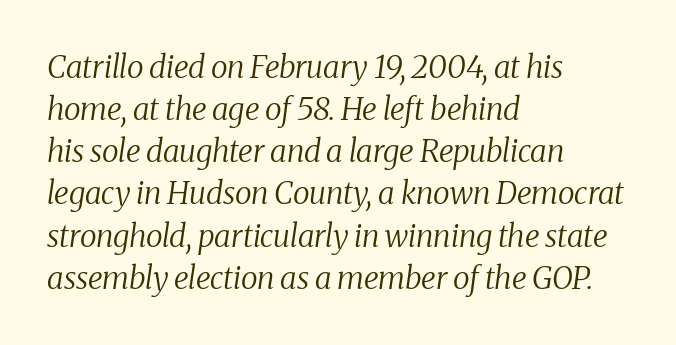
The passage shown leans; its letterforms are oblique. Vertical stems look standard width or narrower in stroke. Note the varied advance widths — an 'i' is clearly narrower than an 'm'. Leading matches the norm, producing a regular column.
